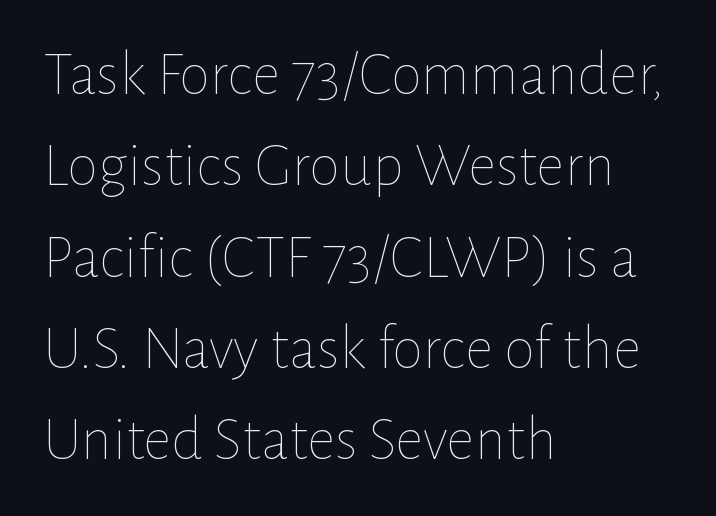
The image shows 63 px thin type, upright; set left-aligned, normal line spacing (1.45x), normal letter spacing, not underlined; low stroke contrast and a medium x-height.
